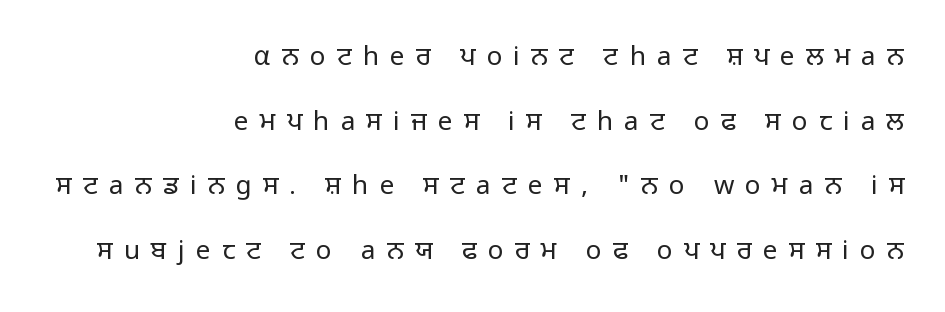
Q: Is the text bold? A: No.
Q: Is the text italic (slanted)? A: No, it is upright.
Q: Is the text underlined? A: No.
Q: How is the paragraph aligned? A: Right-aligned.
Q: Is the spacing between letters normal or unusually wide? A: Unusually wide.
Q: Is the spacing between lines tight, normal or loose? A: Loose.
